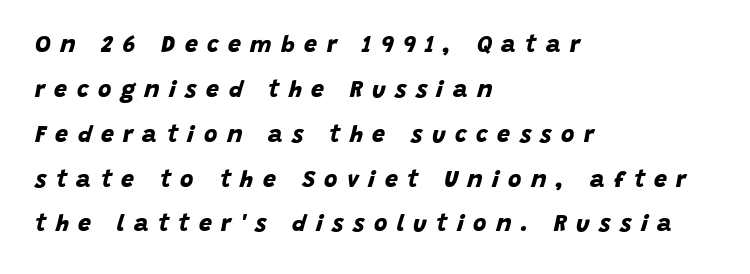
Notice the wide empty band between every row — that's loose leading. Is the letter spacing exaggerated? Yes — the characters are pushed far apart. Check under the words: just untouched page. Stroke thickness is high; the sample reads as a true bold. Visually the block forms a straight wall on the left and a jagged coastline on the right.
